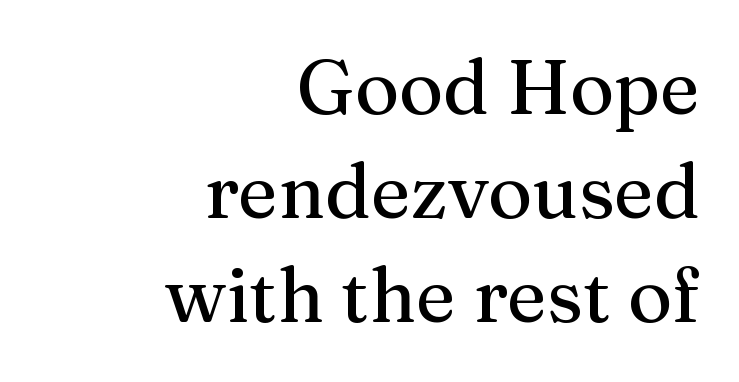
The image shows 76 px serif type, upright; set right-aligned, normal line spacing (1.37x), normal letter spacing, not underlined; medium stroke contrast and a medium x-height.
